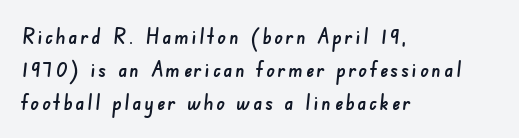
The image shows 21 px text type; set left-aligned, normal line spacing (1.56x), not underlined.
